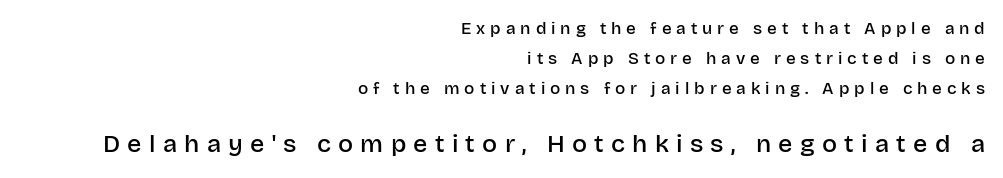
Whoever set this made the second block the dominant, larger element. Which margin do the lines hug? The right one — the left edge is uneven. Heft: intermediate — a semibold. Characters follow at a spacing far wider than the type designer built in. The words here are not underlined. The specimen reads as upright at a glance.
